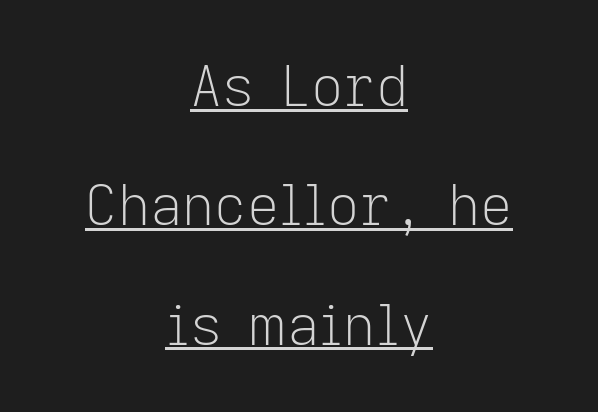
Line starts and ends both wander, symmetrically. The lettering is marked with a stroke running underneath it. Airy leading. The lettering holds an erect, upright posture throughout.
